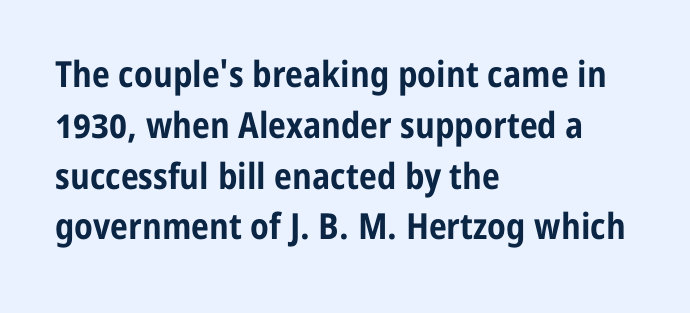
{"serif": "no", "italic": "no", "bold": "yes", "weight": "bold", "width": "condensed", "stroke_contrast": "low", "x_height": "medium", "monospaced": "no", "underline": "no", "align": "left", "line_spacing": "normal", "line_spacing_ratio": 1.41, "letter_spacing": "normal", "letter_spacing_em": 0.0, "glyph_px": 36}
